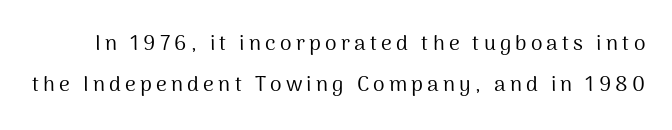
Q: Is the text bold? A: No.
Q: Is the text italic (slanted)? A: No, it is upright.
Q: Is the text underlined? A: No.
Q: Is the spacing between letters normal or unusually wide? A: Unusually wide.
Q: Is the spacing between lines tight, normal or loose? A: Loose.
